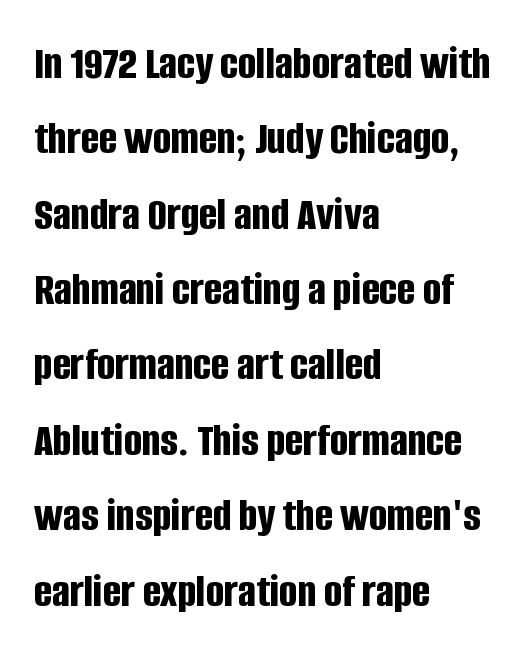
Q: Is the text bold? A: Yes.
Q: Is the text italic (slanted)? A: No, it is upright.
Q: Is the typeface a serif or a sans-serif typeface? A: Sans-serif.
Q: Is the text underlined? A: No.
Q: How is the paragraph aligned? A: Left-aligned.
Q: Is the spacing between letters normal or unusually wide? A: Normal.
Q: Is the spacing between lines tight, normal or loose? A: Normal.
Q: Width (condensed, normal, or wide)? A: Condensed.
Q: Stroke contrast? A: Low.
Q: x-height? A: Large.
Q: Monospaced? A: No.
